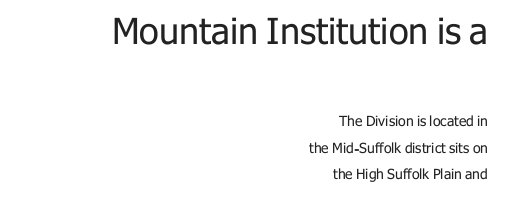
The baseline area is clear. Every stem runs plumb, perpendicular to the baseline. Inter-character spacing is left at the font's built-in metrics. The passage shown is typed in a proportional face where columns would drift.
